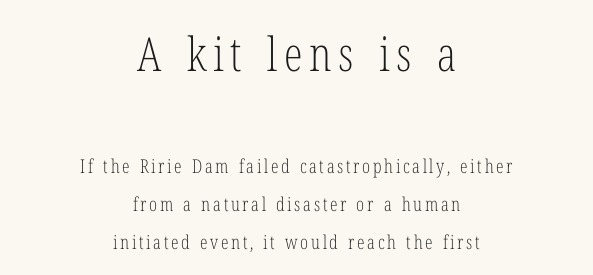
The image shows 47 px light, condensed serif type, upright; set centered, loose line spacing (2.0x), not underlined; the first (top) block is 2.47x larger; low stroke contrast and a medium x-height.
